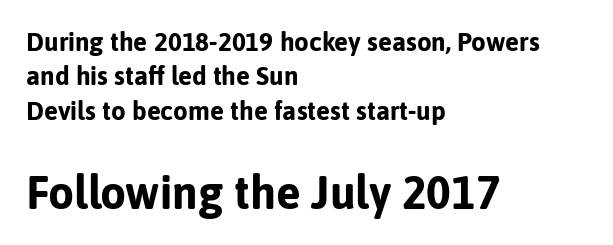
Q: Is the text bold? A: Yes.
Q: Is the text italic (slanted)? A: No, it is upright.
Q: Is the typeface a serif or a sans-serif typeface? A: Sans-serif.
Q: Is the text underlined? A: No.
Q: How is the paragraph aligned? A: Left-aligned.
Q: Is the spacing between letters normal or unusually wide? A: Normal.
Q: Is the spacing between lines tight, normal or loose? A: Normal.
Q: Which block of text is set in a larger size, the first (top) or the second (bottom)? A: The second (bottom) one.
Q: Width (condensed, normal, or wide)? A: Normal.
Q: Stroke contrast? A: Low.
Q: x-height? A: Medium.
Q: Monospaced? A: No.
